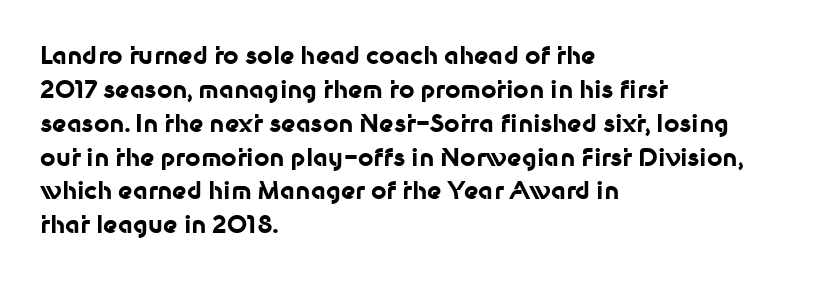
Check under the words: just untouched page. The lettering stays uniformly vertical, giving the passage a roman look. Does the weight exceed regular? Yes, all the way to bold. Leading: standard.
